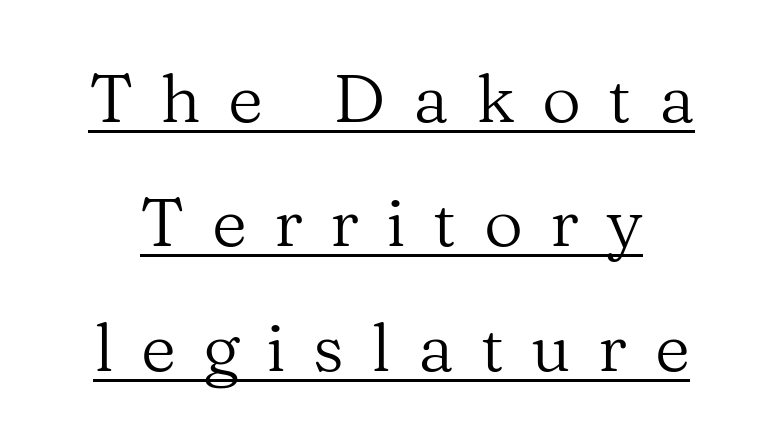
Stems here are at most as thick as an everyday book face. Character widths vary here, with narrow letters taking less room than wide ones. If you drew a line through each stem, it would be perfectly vertical. A typesetter would call this heavily tracked-out type. This is serif lettering, the kind often seen in printed books.
